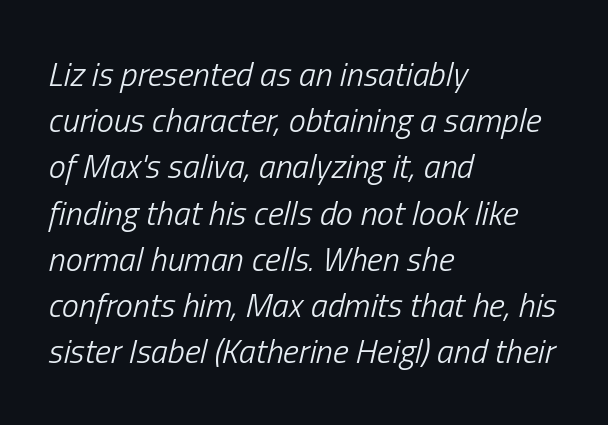
Whoever set this chose a conventional vertical rhythm. Every character sits at an angle, as italics do. Check under the words: just untouched page. Is this a fixed-width face? No — the glyphs have proportional, varying widths. This sample is left-justified, so line endings fall wherever the words run out. How are the letters spaced? Ordinarily, with no added tracking.
